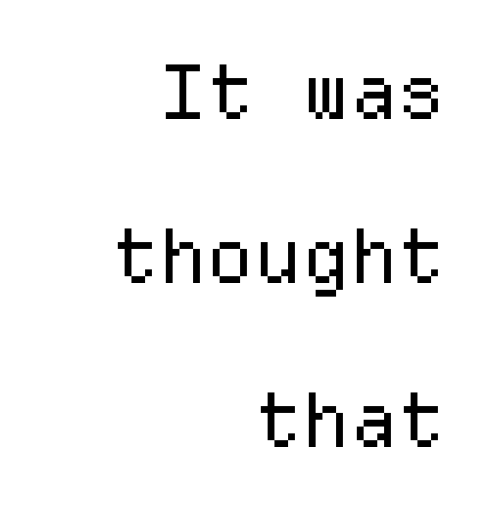
Fixed-width glyphs throughout — classic coding-font behaviour. Interline gaps are noticeably wide in this sample. The compositor pushed each line to the right boundary. This sample uses a sans-serif face. Quick note: underline off. The characters are drawn with everyday or finer stroke widths.
